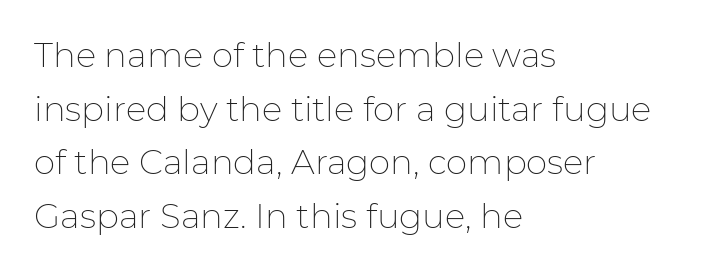
Characters remain perfectly vertical along every line. You could not count columns in this text — the font is proportionally spaced. All the whitespace from short lines collects on the right. The horizontal fit of the characters is conventional and even. Each letter's strokes conclude bluntly, with no projecting serifs.
